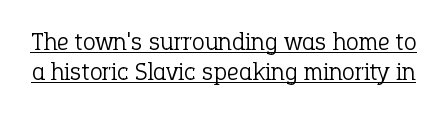
The image shows 26 px text type, upright; set line spacing 1.16x, normal letter spacing, underlined.
